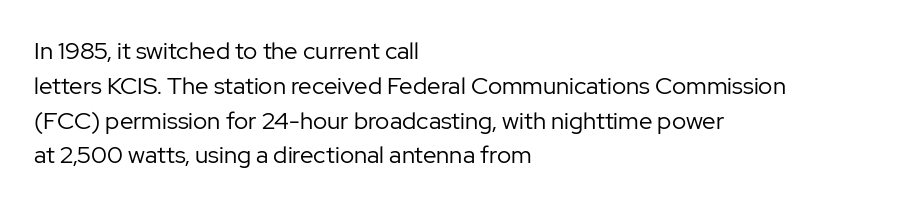
The image shows 24 px text type, upright; set left-aligned, normal line spacing (1.45x), normal letter spacing, not underlined.
